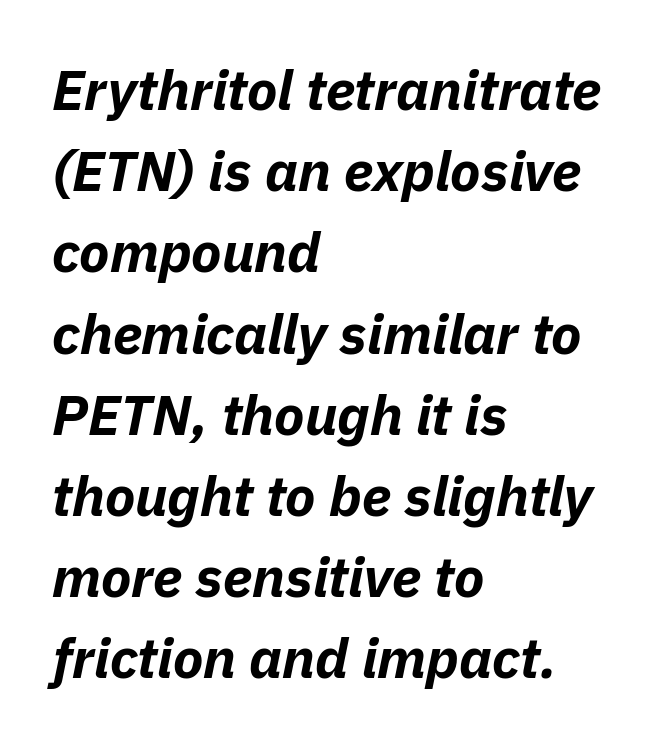
The image shows 56 px bold type, italic (leaning right); set left-aligned, normal line spacing (1.45x), normal letter spacing, not underlined; low stroke contrast and a medium x-height.
